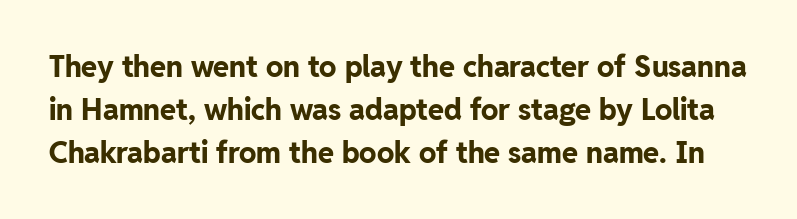
Q: Is the text bold? A: Yes.
Q: Is the text italic (slanted)? A: No, it is upright.
Q: Is the typeface a serif or a sans-serif typeface? A: Sans-serif.
Q: Is the text underlined? A: No.
Q: Is the spacing between letters normal or unusually wide? A: Normal.
Q: Is the spacing between lines tight, normal or loose? A: Normal.
Q: Width (condensed, normal, or wide)? A: Normal.
Q: Stroke contrast? A: Low.
Q: x-height? A: Medium.
Q: Monospaced? A: No.
